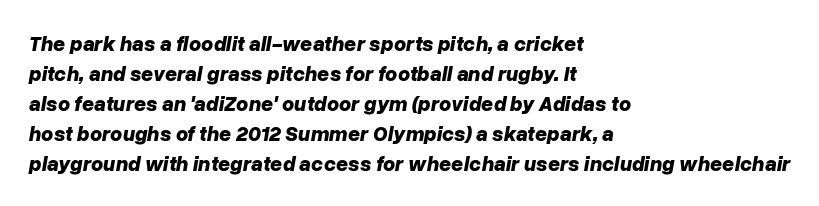
{"italic": "yes", "lean": "right", "slant_degrees": 10, "bold": "yes", "underline": "no", "align": "left", "line_spacing": "normal", "line_spacing_ratio": 1.43, "letter_spacing": "normal", "letter_spacing_em": 0.0, "glyph_px": 21}
